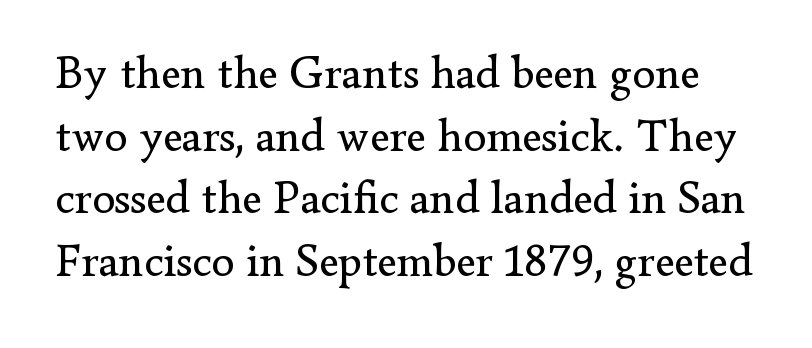
{"serif": "yes", "italic": "no", "bold": "no", "weight": "regular", "width": "normal", "stroke_contrast": "low", "x_height": "small", "monospaced": "no", "underline": "no", "line_spacing": "normal", "line_spacing_ratio": 1.36, "letter_spacing": "normal", "letter_spacing_em": 0.0, "glyph_px": 46}
